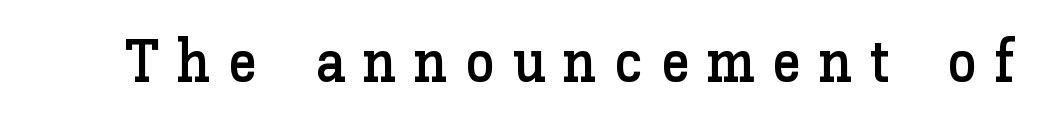
Unmarked baselines from the first word to the last. What stands out about the letter spacing? Its width — letters are far apart. Italic? Not at all — the glyphs are vertical. The passage shown is typed in a proportional face where columns would drift.
